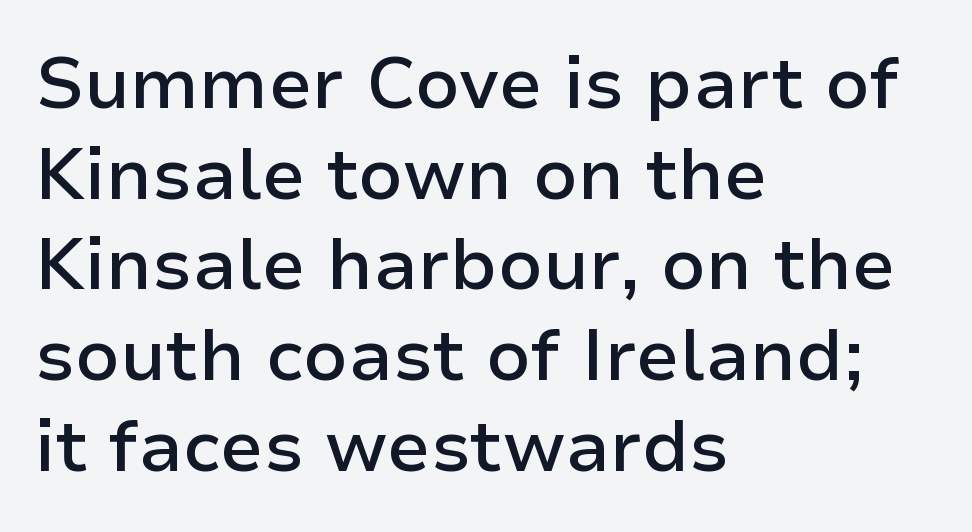
Default kerning and tracking; the words read as compact shapes. Character widths vary here, with narrow letters taking less room than wide ones. What kind of face is this? One without serifs — a sans. No italicization has been applied; the sample stays upright. The string is rendered with underlining switched off. Horizontally, the lines are justified to the leading edge only.
